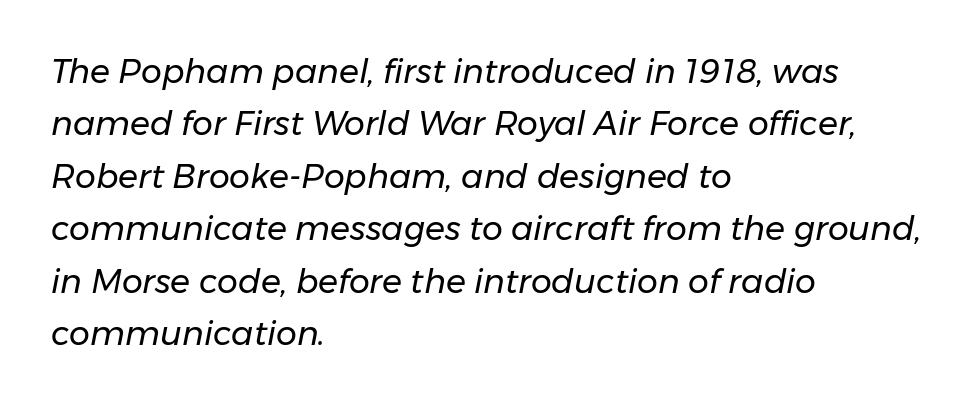
Underline: absent. Words appear dense and cohesive because spacing is normal. The block of text has a typical density, with ordinary space between rows. The characters are drawn with everyday or finer stroke widths. The typesetter chose a ragged-right arrangement here. The glyphs look as if they've been sheared to an angle.
